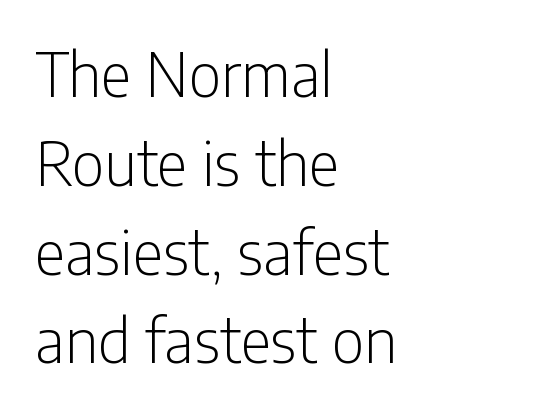
Compared with typical paragraphs, the rows here are spaced about the same. A typesetter would mark this as roman, not italic. Reading down the block, your eye returns to a fixed left position each line. Is this a fixed-width face? No — the glyphs have proportional, varying widths. Bare-footed words on every line. The line texture is even and compact thanks to regular tracking.
